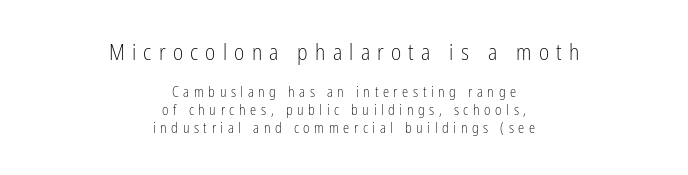
Q: Is the text bold? A: No.
Q: Is the text italic (slanted)? A: No, it is upright.
Q: Is the text underlined? A: No.
Q: How is the paragraph aligned? A: Centered.
Q: Is the spacing between letters normal or unusually wide? A: Unusually wide.
Q: Is the spacing between lines tight, normal or loose? A: Normal.
Q: Which block of text is set in a larger size, the first (top) or the second (bottom)? A: The first (top) one.
